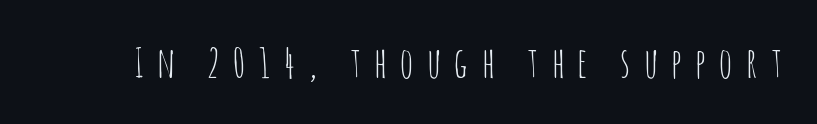
{"serif": "no", "italic": "no", "bold": "no", "weight": "thin", "width": "condensed", "stroke_contrast": "low", "x_height": "large", "monospaced": "no", "underline": "no", "letter_spacing": "wide", "letter_spacing_em": 0.32, "glyph_px": 42}
